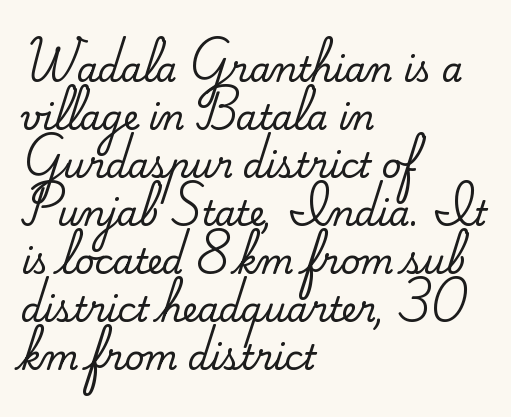
{"serif": "yes", "width": "normal", "stroke_contrast": "medium", "x_height": "small", "monospaced": "no", "underline": "no", "align": "left", "line_spacing": "normal", "line_spacing_ratio": 1.41, "letter_spacing": "normal", "letter_spacing_em": 0.0, "glyph_px": 34}
